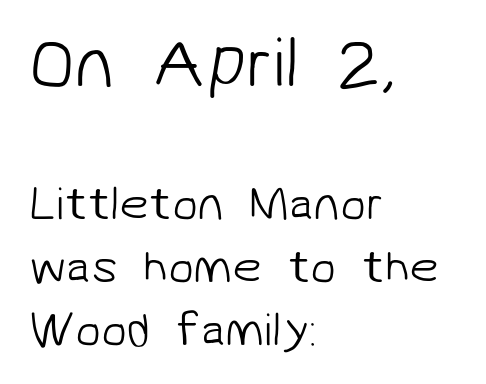
{"serif": "no", "bold": "no", "weight": "light", "width": "normal", "stroke_contrast": "low", "x_height": "medium", "monospaced": "no", "underline": "no", "align": "left", "line_spacing": "normal", "line_spacing_ratio": 1.34, "letter_spacing": "normal", "letter_spacing_em": 0.0, "larger_block": "first", "size_ratio": 1.51, "glyph_px": 71}
